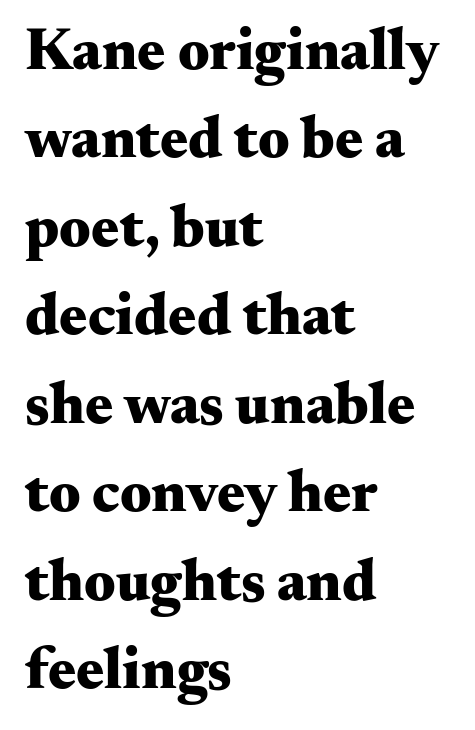
The image shows 59 px heavy, wide serif type, upright; set left-aligned, normal line spacing (1.5x), normal letter spacing, not underlined; medium stroke contrast and a small x-height.
